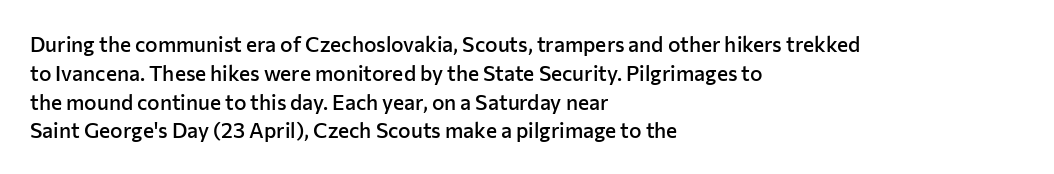
The image shows 21 px text type, upright; set left-aligned, normal line spacing (1.37x), normal letter spacing, not underlined.
